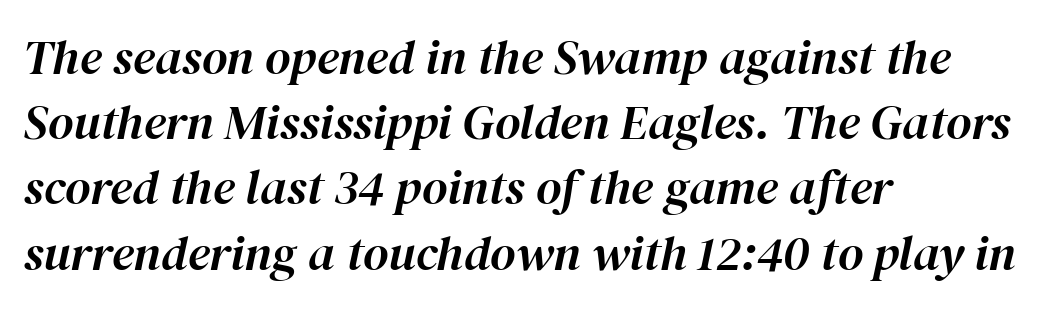
{"italic": "yes", "lean": "right", "slant_degrees": 12, "width": "normal", "stroke_contrast": "high", "x_height": "medium", "monospaced": "no", "underline": "no", "align": "left", "line_spacing": "normal", "line_spacing_ratio": 1.33, "letter_spacing": "normal", "letter_spacing_em": 0.0, "glyph_px": 49}
